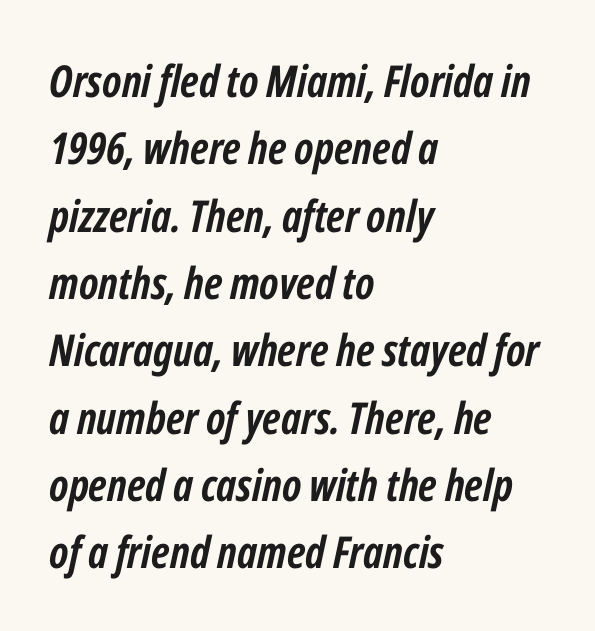
The image shows 44 px semibold, condensed type, italic (leaning right); set left-aligned, normal line spacing (1.53x), normal letter spacing, not underlined; low stroke contrast and a medium x-height.
